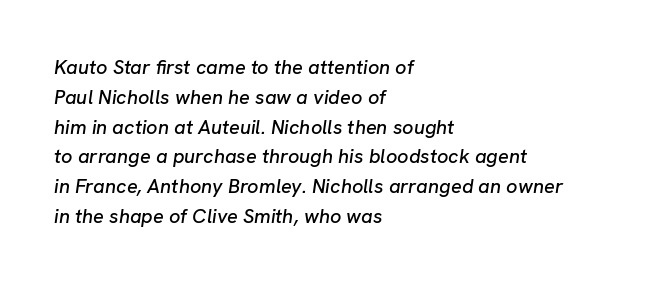
{"italic": "yes", "lean": "right", "slant_degrees": 8, "underline": "no", "align": "left", "line_spacing": "normal", "line_spacing_ratio": 1.49, "letter_spacing": "normal", "letter_spacing_em": 0.0, "glyph_px": 20}
